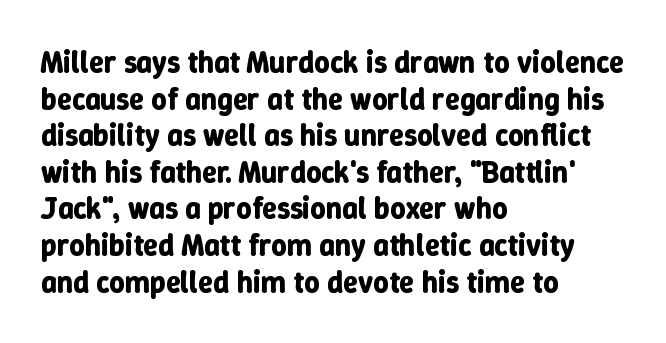
Q: Is the text bold? A: Yes.
Q: Is the text italic (slanted)? A: No, it is upright.
Q: Is the text underlined? A: No.
Q: How is the paragraph aligned? A: Left-aligned.
Q: Is the spacing between letters normal or unusually wide? A: Normal.
Q: Width (condensed, normal, or wide)? A: Normal.
Q: Stroke contrast? A: Low.
Q: x-height? A: Medium.
Q: Monospaced? A: No.
